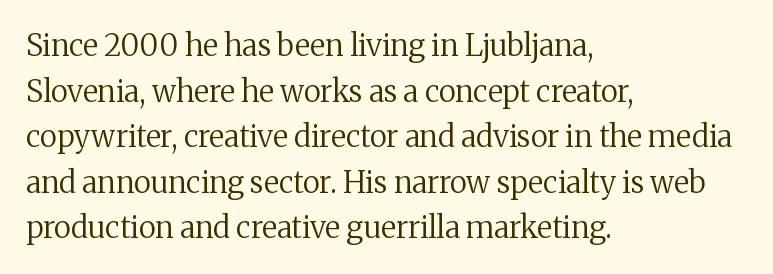
{"serif": "yes", "italic": "no", "bold": "no", "weight": "regular", "width": "normal", "stroke_contrast": "medium", "x_height": "medium", "monospaced": "no", "underline": "no", "align": "left", "line_spacing": "normal", "line_spacing_ratio": 1.52, "letter_spacing": "normal", "letter_spacing_em": 0.0, "glyph_px": 30}
